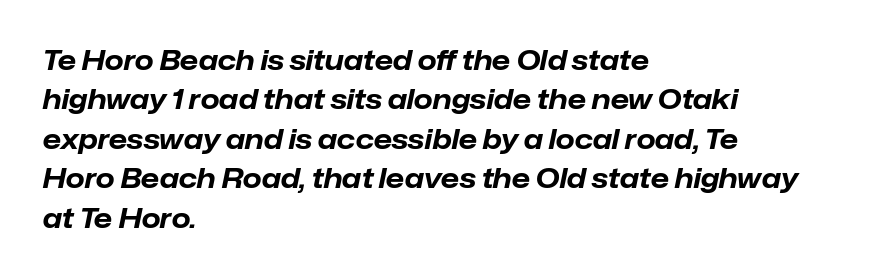
Q: Is the text bold? A: Yes.
Q: Is the text italic (slanted)? A: Yes, it leans right by about 12 degrees.
Q: Is the text underlined? A: No.
Q: How is the paragraph aligned? A: Left-aligned.
Q: Is the spacing between letters normal or unusually wide? A: Normal.
Q: Is the spacing between lines tight, normal or loose? A: Normal.
